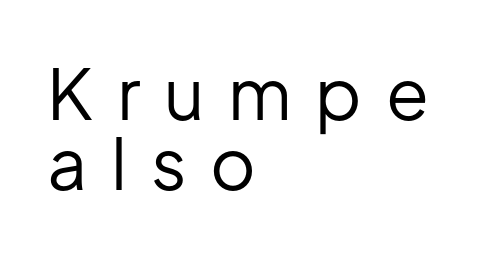
You could only call the tracking loose — the letters float apart. The line-height multiplier appears low, near solid setting. The gap between lines stays unmarked. Stems and bowls with no extra thickness — not bold. Italic? Not at all — the glyphs are vertical. These lines stack with their left ends in a neat column.
